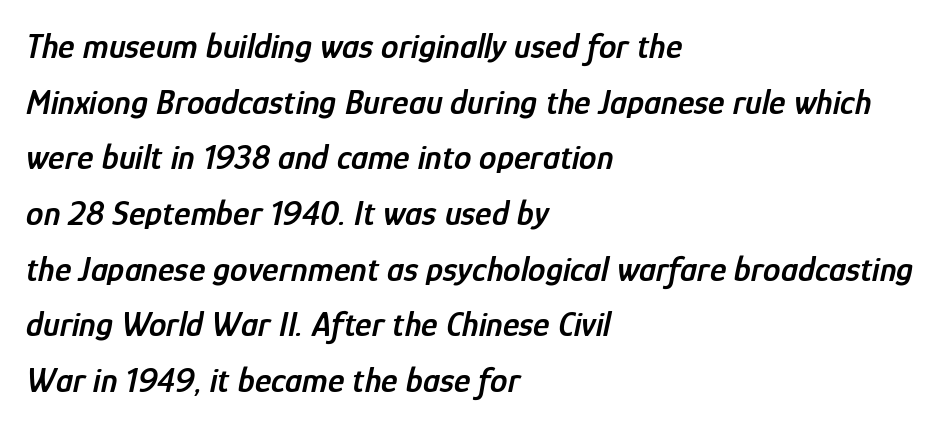
Q: Is the text bold? A: Semi-bold.
Q: Is the text italic (slanted)? A: Yes, it leans right by about 12 degrees.
Q: Is the text underlined? A: No.
Q: How is the paragraph aligned? A: Left-aligned.
Q: Is the spacing between letters normal or unusually wide? A: Normal.
Q: Is the spacing between lines tight, normal or loose? A: Normal.
Q: Width (condensed, normal, or wide)? A: Condensed.
Q: Stroke contrast? A: Low.
Q: x-height? A: Medium.
Q: Monospaced? A: No.
